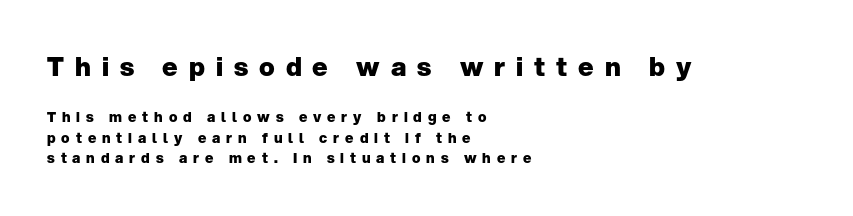
{"italic": "no", "bold": "yes", "underline": "no", "align": "left", "line_spacing": "normal", "line_spacing_ratio": 1.47, "letter_spacing": "wide", "letter_spacing_em": 0.42, "larger_block": "first", "size_ratio": 1.86, "glyph_px": 26}
